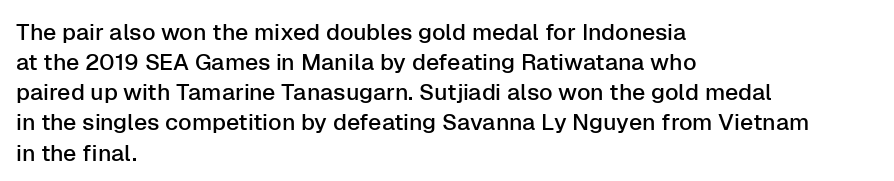
{"italic": "no", "underline": "no", "align": "left", "line_spacing": "normal", "line_spacing_ratio": 1.31, "letter_spacing": "normal", "letter_spacing_em": 0.0, "glyph_px": 23}
